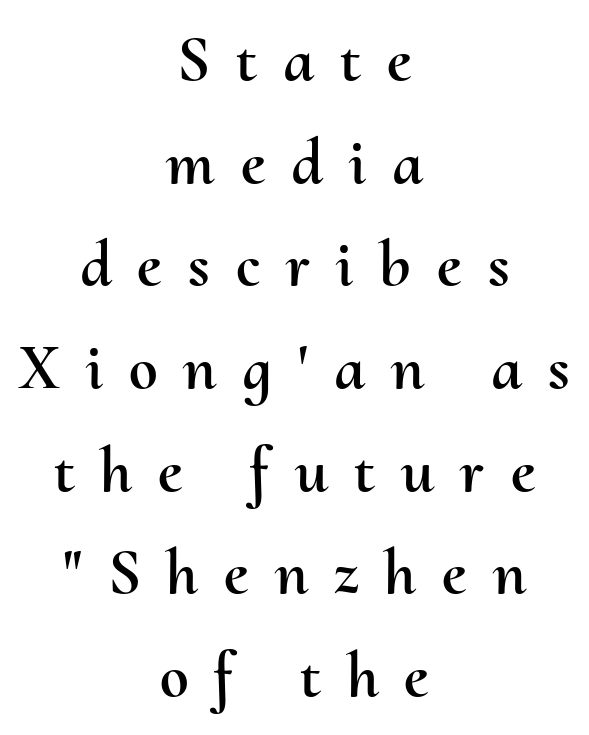
The image shows 65 px text type, upright; set centered, normal line spacing (1.58x), unusually wide letter spacing (+0.4 em), not underlined; medium stroke contrast and a small x-height.
